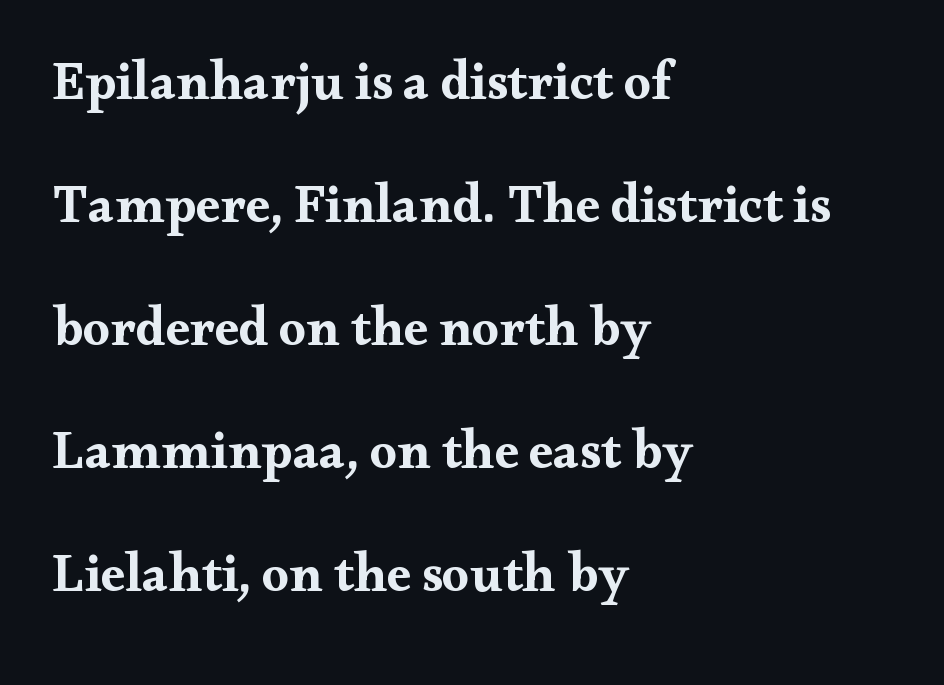
You could not count columns in this text — the font is proportionally spaced. When letters stand straight like this, we call the style roman or upright. Is this a sans? No — the strokes have serifs. Plenty of ink on the page — the face is bold.
